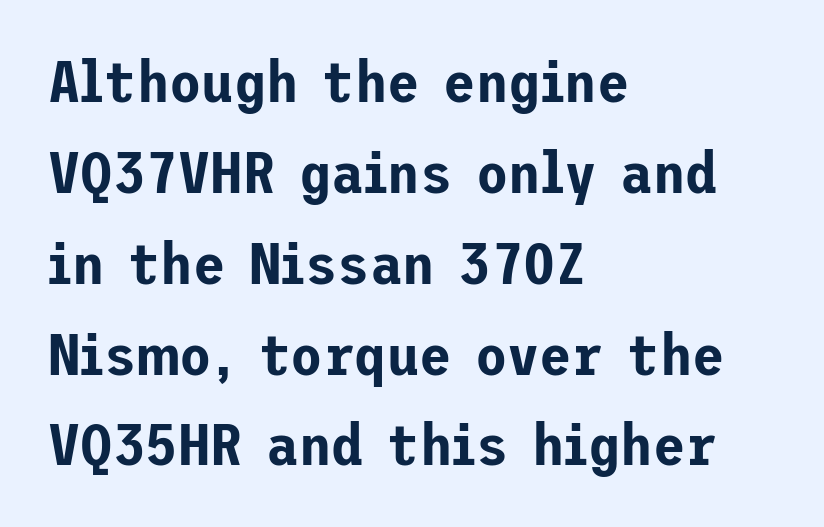
{"serif": "no", "italic": "no", "width": "normal", "stroke_contrast": "low", "x_height": "medium", "underline": "no", "align": "left", "line_spacing": "normal", "line_spacing_ratio": 1.54, "letter_spacing": "normal", "letter_spacing_em": 0.0, "glyph_px": 59}
